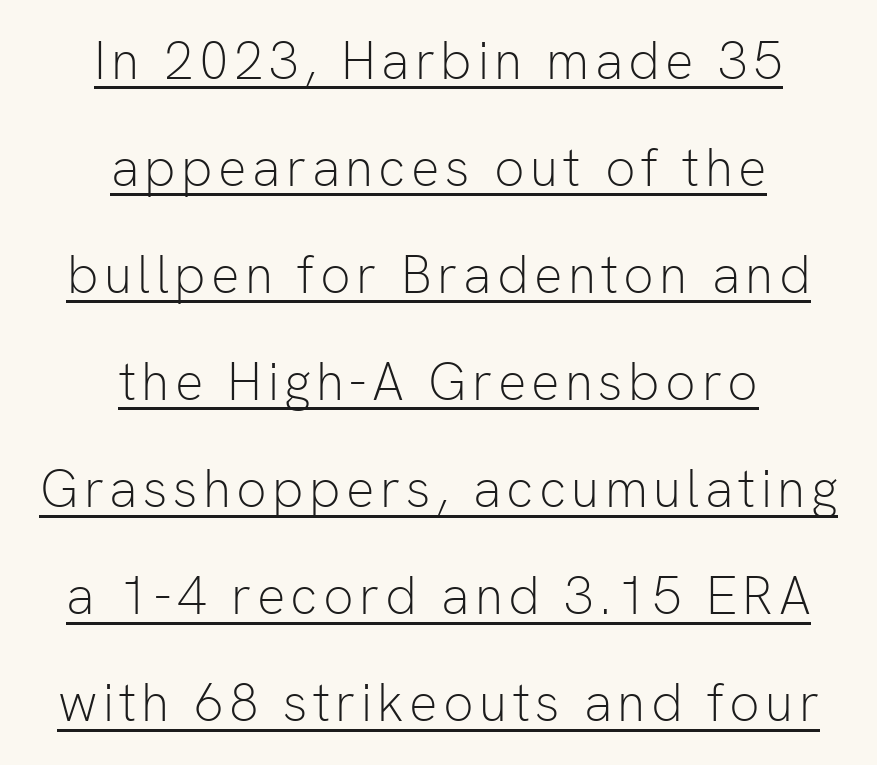
{"serif": "no", "italic": "no", "bold": "no", "weight": "light", "width": "normal", "stroke_contrast": "low", "x_height": "medium", "monospaced": "no", "underline": "yes", "align": "center", "line_spacing": "loose", "line_spacing_ratio": 2.02, "glyph_px": 53}
